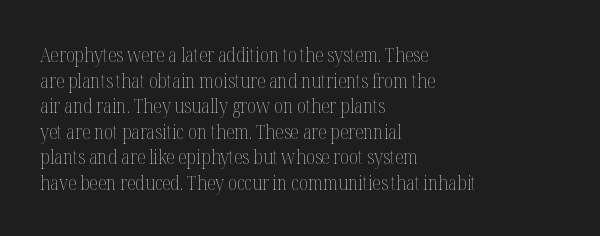
{"italic": "no", "bold": "no", "underline": "no", "align": "left", "line_spacing": "normal", "line_spacing_ratio": 1.28, "letter_spacing": "normal", "letter_spacing_em": 0.0, "glyph_px": 20}
